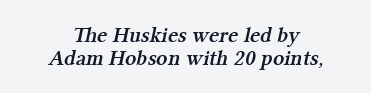
Q: Is the text bold? A: Semi-bold.
Q: Is the text underlined? A: No.
Q: How is the paragraph aligned? A: Centered.
Q: Is the spacing between letters normal or unusually wide? A: Normal.
Q: Is the spacing between lines tight, normal or loose? A: Tight.
